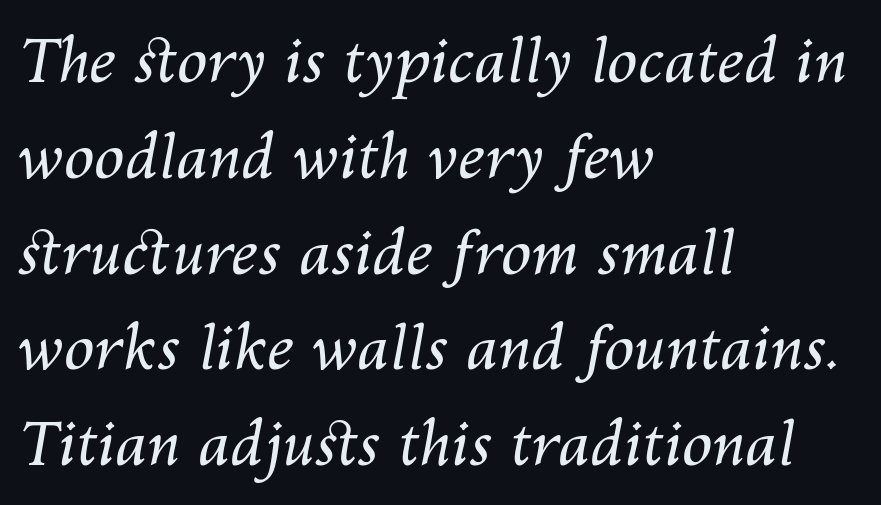
{"italic": "yes", "lean": "right", "slant_degrees": 10, "bold": "no", "weight": "regular", "width": "normal", "stroke_contrast": "medium", "x_height": "medium", "monospaced": "no", "underline": "no", "align": "left", "line_spacing": "normal", "line_spacing_ratio": 1.57, "letter_spacing": "normal", "letter_spacing_em": 0.0, "glyph_px": 61}
